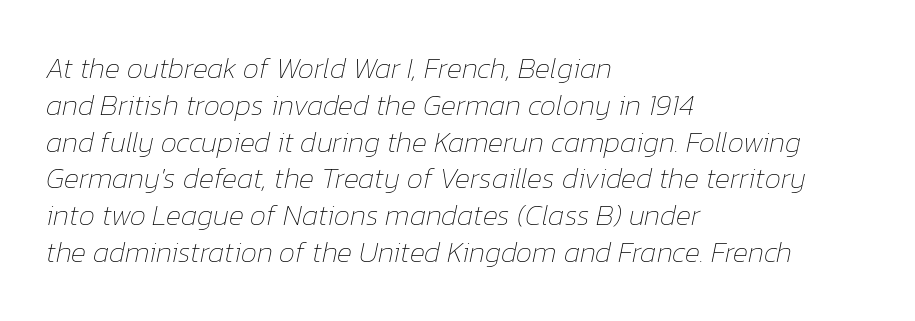
Q: Is the text bold? A: No.
Q: Is the text italic (slanted)? A: Yes, it leans right by about 12 degrees.
Q: Is the text underlined? A: No.
Q: How is the paragraph aligned? A: Left-aligned.
Q: Is the spacing between letters normal or unusually wide? A: Normal.
Q: Is the spacing between lines tight, normal or loose? A: Normal.
Q: Width (condensed, normal, or wide)? A: Normal.
Q: Stroke contrast? A: Low.
Q: x-height? A: Medium.
Q: Monospaced? A: No.
